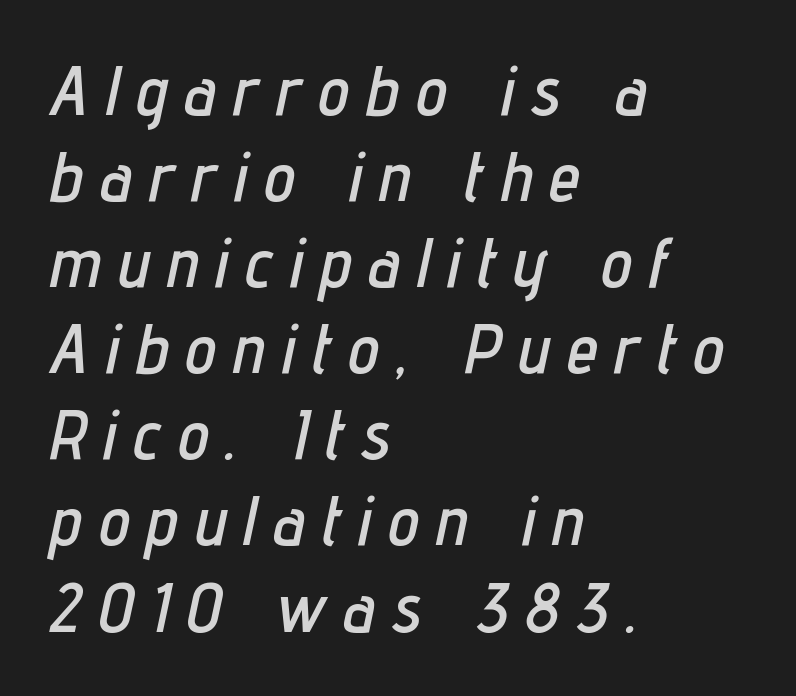
The image shows 70 px condensed type, italic (leaning right); set left-aligned, line spacing 1.23x, unusually wide letter spacing (+0.25 em), not underlined; low stroke contrast and a medium x-height.
